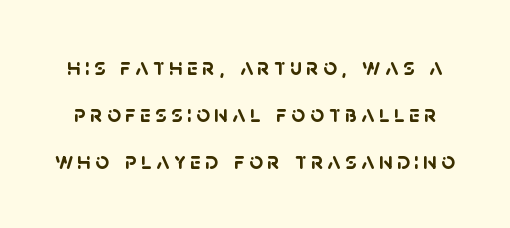
The image shows 24 px bold type; set loose line spacing (1.96x), not underlined.
